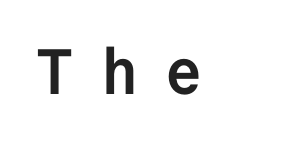
Q: Is the text bold? A: Yes.
Q: Is the text italic (slanted)? A: No, it is upright.
Q: Is the typeface a serif or a sans-serif typeface? A: Sans-serif.
Q: Is the text underlined? A: No.
Q: Is the spacing between letters normal or unusually wide? A: Unusually wide.
Q: Width (condensed, normal, or wide)? A: Normal.
Q: Stroke contrast? A: Low.
Q: x-height? A: Medium.
Q: Monospaced? A: Yes.
